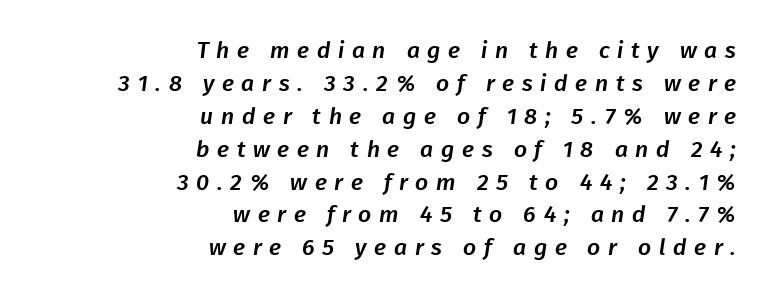
Q: Is the text underlined? A: No.
Q: How is the paragraph aligned? A: Right-aligned.
Q: Is the spacing between letters normal or unusually wide? A: Unusually wide.
Q: Is the spacing between lines tight, normal or loose? A: Normal.
